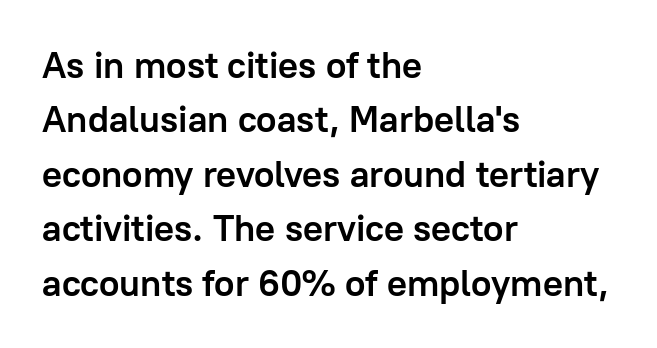
The image shows 37 px semibold sans-serif type, upright; set left-aligned, normal line spacing (1.47x), normal letter spacing, not underlined; low stroke contrast and a medium x-height.
